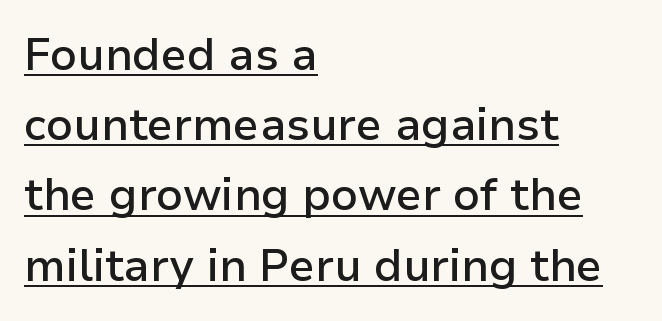
Q: Is the text bold? A: Semi-bold.
Q: Is the text italic (slanted)? A: No, it is upright.
Q: Is the typeface a serif or a sans-serif typeface? A: Sans-serif.
Q: Is the text underlined? A: Yes.
Q: How is the paragraph aligned? A: Left-aligned.
Q: Is the spacing between letters normal or unusually wide? A: Normal.
Q: Is the spacing between lines tight, normal or loose? A: Normal.
Q: Width (condensed, normal, or wide)? A: Normal.
Q: Stroke contrast? A: Low.
Q: x-height? A: Medium.
Q: Monospaced? A: No.
